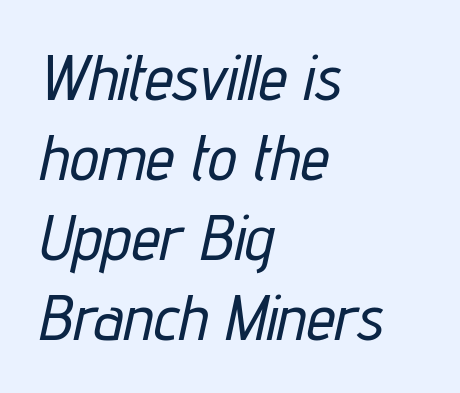
{"italic": "yes", "lean": "right", "slant_degrees": 12, "width": "condensed", "stroke_contrast": "low", "x_height": "medium", "monospaced": "no", "underline": "no", "align": "left", "line_spacing_ratio": 1.23, "letter_spacing": "normal", "letter_spacing_em": 0.0, "glyph_px": 65}
